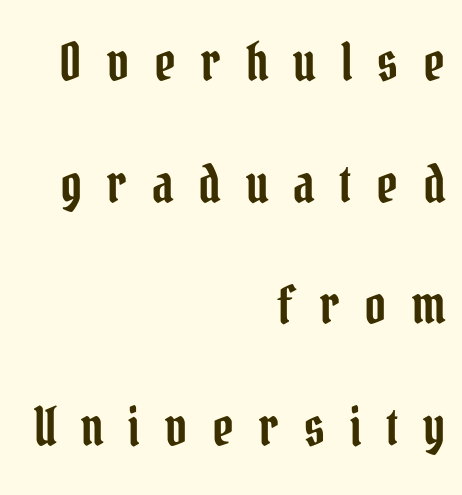
Q: Is the text italic (slanted)? A: No, it is upright.
Q: Is the typeface a serif or a sans-serif typeface? A: Serif.
Q: Is the text underlined? A: No.
Q: How is the paragraph aligned? A: Right-aligned.
Q: Is the spacing between letters normal or unusually wide? A: Unusually wide.
Q: Is the spacing between lines tight, normal or loose? A: Loose.
Q: Width (condensed, normal, or wide)? A: Condensed.
Q: Stroke contrast? A: Low.
Q: x-height? A: Medium.
Q: Monospaced? A: No.
